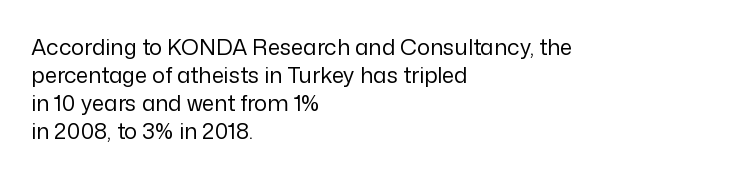
Q: Is the text bold? A: No.
Q: Is the text italic (slanted)? A: No, it is upright.
Q: Is the text underlined? A: No.
Q: How is the paragraph aligned? A: Left-aligned.
Q: Is the spacing between letters normal or unusually wide? A: Normal.
Q: Is the spacing between lines tight, normal or loose? A: Normal.
